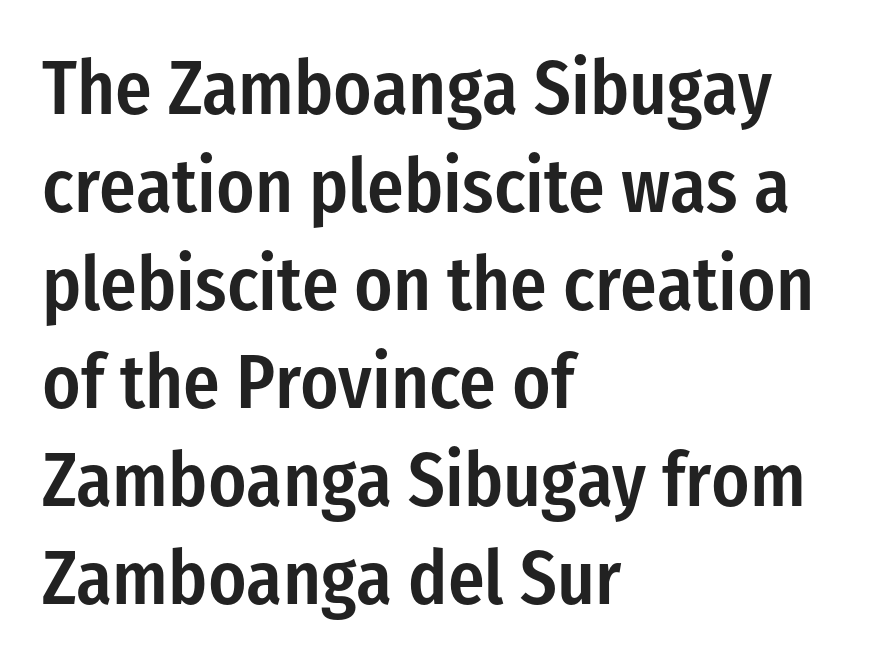
Rendered with straight, roman letterforms. The passage shown is not underscored anywhere. In terms of letterspacing, this is plain default setting. Layout note: lines flush left. Check where the strokes stop: nothing finishes them off — pure sans. This sample has the flowing, uneven cadence of proportional lettering.
